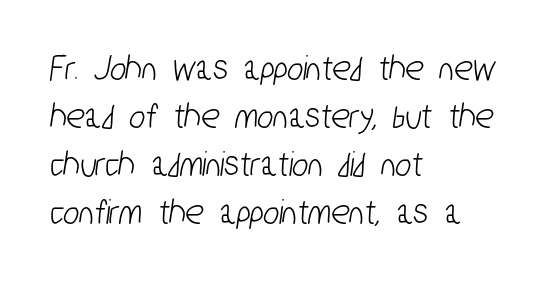
The image shows 38 px condensed sans-serif type; set left-aligned, normal line spacing (1.26x), normal letter spacing, not underlined; low stroke contrast and a medium x-height.
